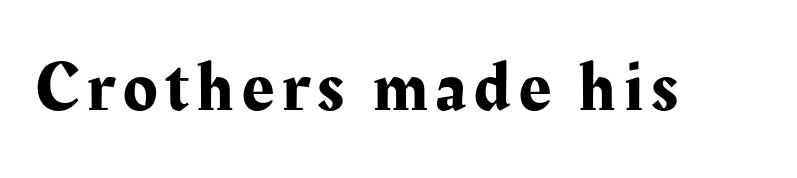
{"serif": "yes", "italic": "no", "width": "normal", "stroke_contrast": "medium", "x_height": "medium", "monospaced": "no", "underline": "no", "glyph_px": 70}
